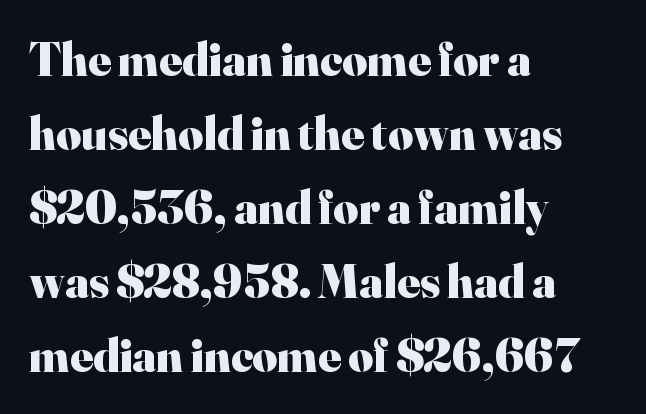
In terms of weight, the rendering is a true, heavy bold. The string is rendered with underlining switched off. A typesetter would call this leading conventional body-copy spacing. The rag falls on the right side of this text block.
